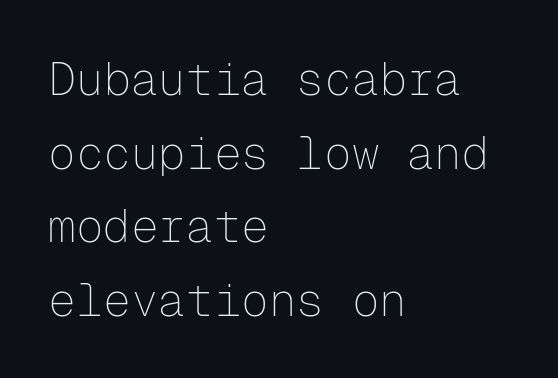
The image shows 46 px thin sans-serif type, upright, monospaced; set left-aligned, normal line spacing (1.6x), normal letter spacing, not underlined; low stroke contrast and a medium x-height.
